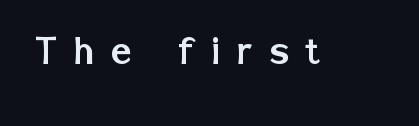
Q: Is the text italic (slanted)? A: No, it is upright.
Q: Is the typeface a serif or a sans-serif typeface? A: Sans-serif.
Q: Is the text underlined? A: No.
Q: Is the spacing between letters normal or unusually wide? A: Unusually wide.
Q: Width (condensed, normal, or wide)? A: Normal.
Q: Stroke contrast? A: Low.
Q: x-height? A: Medium.
Q: Monospaced? A: No.
